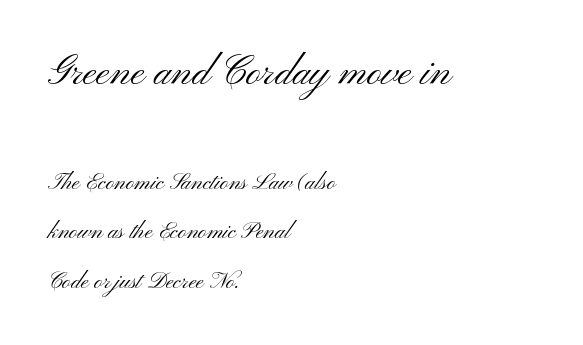
Q: Is the text bold? A: No.
Q: Is the text italic (slanted)? A: Yes.
Q: Is the typeface a serif or a sans-serif typeface? A: Sans-serif.
Q: Is the text underlined? A: No.
Q: How is the paragraph aligned? A: Left-aligned.
Q: Is the spacing between letters normal or unusually wide? A: Normal.
Q: Is the spacing between lines tight, normal or loose? A: Loose.
Q: Which block of text is set in a larger size, the first (top) or the second (bottom)? A: The first (top) one.
Q: Width (condensed, normal, or wide)? A: Wide.
Q: Stroke contrast? A: Medium.
Q: x-height? A: Small.
Q: Monospaced? A: No.
